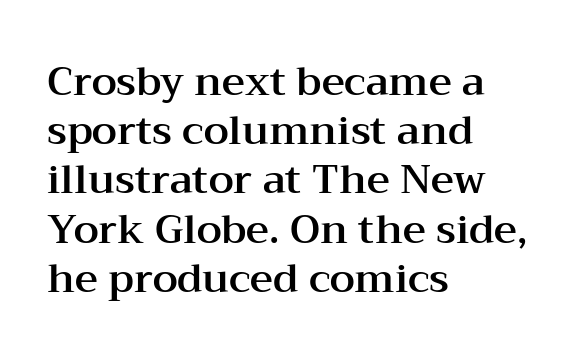
The image shows 40 px wide serif type, upright; set left-aligned, line spacing 1.23x, normal letter spacing, not underlined; medium stroke contrast and a medium x-height.
